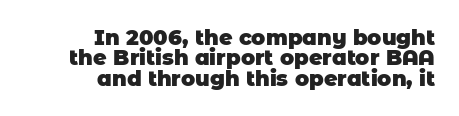
{"bold": "yes", "underline": "no", "align": "right", "line_spacing": "tight", "line_spacing_ratio": 0.97, "letter_spacing": "normal", "letter_spacing_em": 0.0, "glyph_px": 21}
